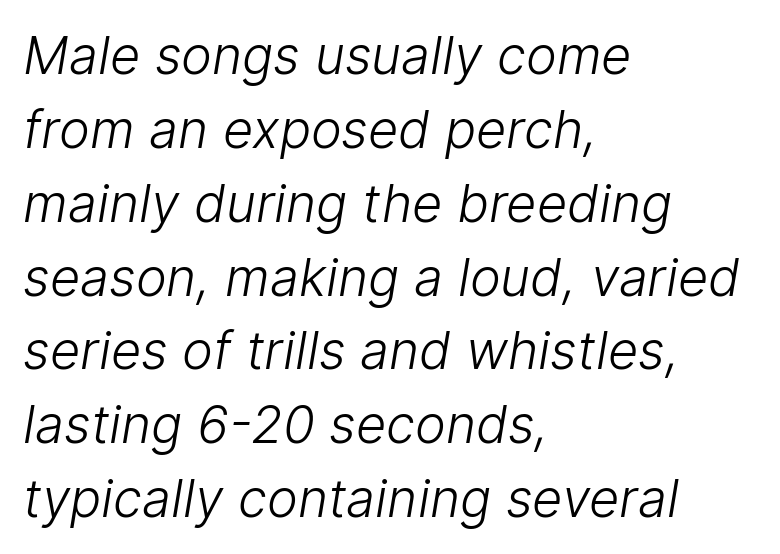
{"serif": "no", "bold": "no", "weight": "light", "width": "normal", "stroke_contrast": "low", "x_height": "medium", "monospaced": "no", "underline": "no", "align": "left", "line_spacing": "normal", "line_spacing_ratio": 1.42, "letter_spacing": "normal", "letter_spacing_em": 0.0, "glyph_px": 52}
